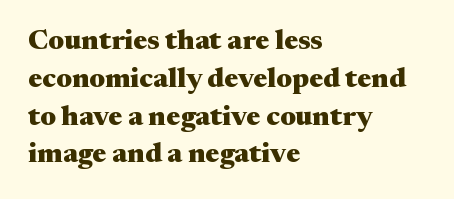
{"serif": "yes", "italic": "no", "bold": "yes", "weight": "heavy", "width": "wide", "stroke_contrast": "medium", "x_height": "medium", "monospaced": "no", "underline": "no", "align": "left", "line_spacing": "normal", "line_spacing_ratio": 1.35, "letter_spacing": "normal", "letter_spacing_em": 0.0, "glyph_px": 28}
